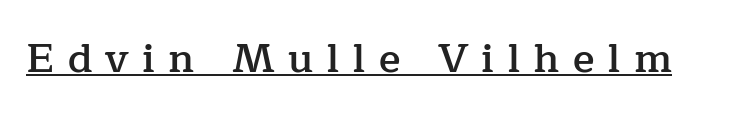
The image shows 40 px semibold serif type, upright; set unusually wide letter spacing (+0.33 em), underlined; low stroke contrast and a medium x-height.
